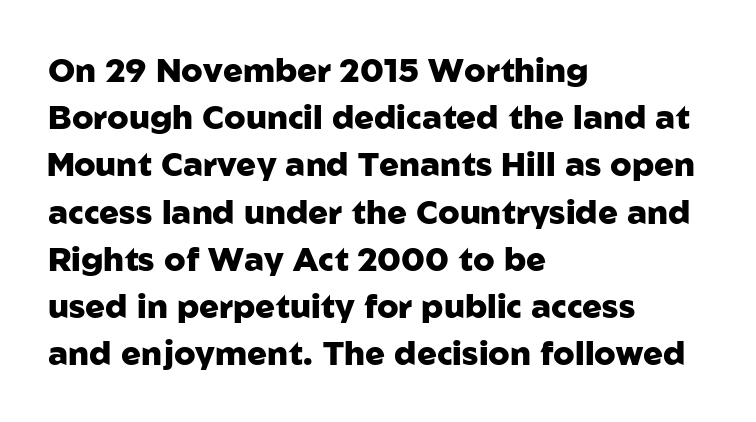
Standard letterfit; no display-style spreading of the glyphs. This block has exactly the height ordinary leading produces. The specimen reads as upright at a glance. Looks like regular typesetting: each glyph gets only the width it needs. Line beginnings align vertically; line endings do not.
